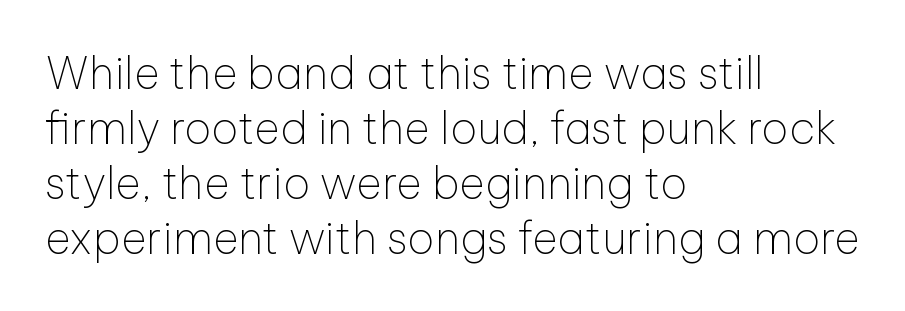
A roman cut, with each character standing at attention. Each letter keeps its own natural width here, so spacing adapts to shape. Stems here are at most as thick as an everyday book face. Interline gaps are of average width in this sample. All the whitespace from short lines collects on the right.
